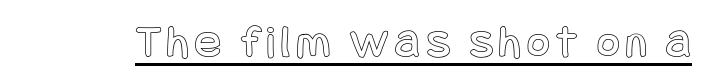
Q: Is the text italic (slanted)? A: No, it is upright.
Q: Is the text underlined? A: Yes.
Q: Width (condensed, normal, or wide)? A: Condensed.
Q: x-height? A: Large.
